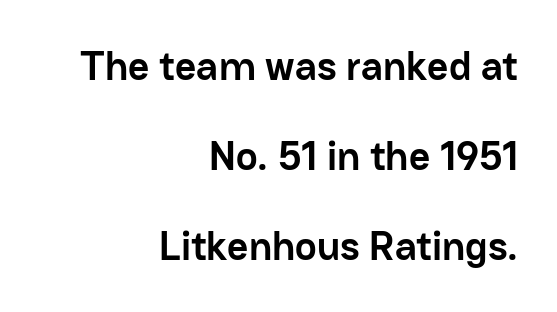
The image shows 41 px semibold sans-serif type, upright; set right-aligned, loose line spacing (2.19x), normal letter spacing, not underlined; low stroke contrast and a medium x-height.
